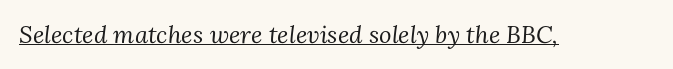
{"italic": "yes", "lean": "right", "slant_degrees": 3, "bold": "no", "underline": "yes", "letter_spacing": "normal", "letter_spacing_em": 0.0, "glyph_px": 24}
